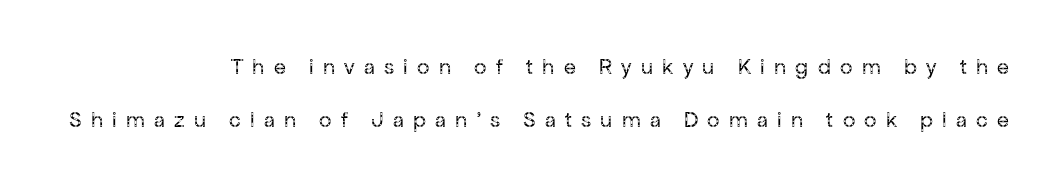
The image shows 22 px text type, upright; set right-aligned, loose line spacing (2.39x), unusually wide letter spacing (+0.42 em), not underlined.
